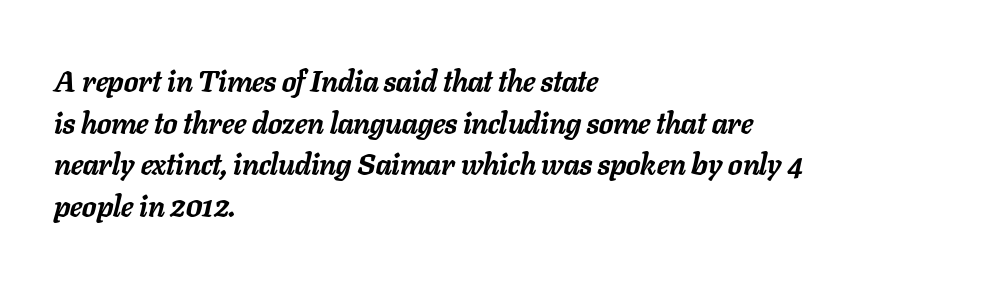
The image shows 30 px semibold type, italic (leaning right); set left-aligned, normal line spacing (1.39x), normal letter spacing, not underlined; low stroke contrast and a medium x-height.
